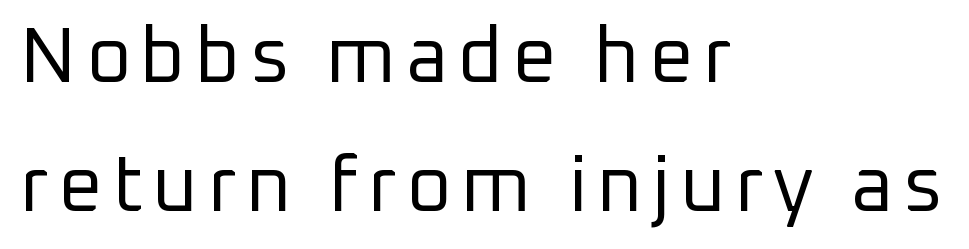
The image shows 78 px regular-weight sans-serif type, upright; set left-aligned, normal line spacing (1.66x), not underlined; low stroke contrast and a medium x-height.
